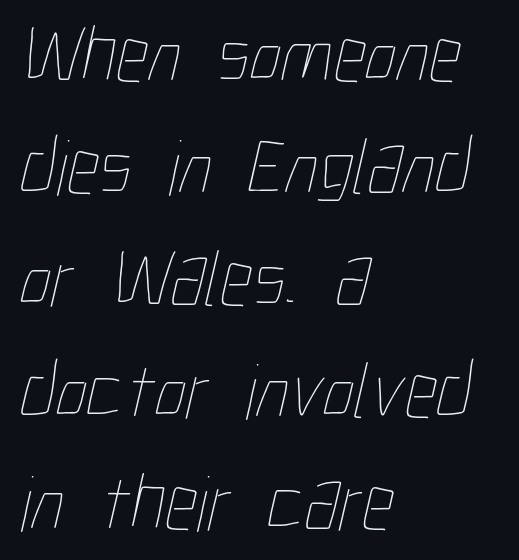
Q: Is the text bold? A: No.
Q: Is the text underlined? A: No.
Q: How is the paragraph aligned? A: Left-aligned.
Q: Is the spacing between letters normal or unusually wide? A: Normal.
Q: Is the spacing between lines tight, normal or loose? A: Normal.
Q: Width (condensed, normal, or wide)? A: Condensed.
Q: Stroke contrast? A: Low.
Q: x-height? A: Medium.
Q: Monospaced? A: No.
